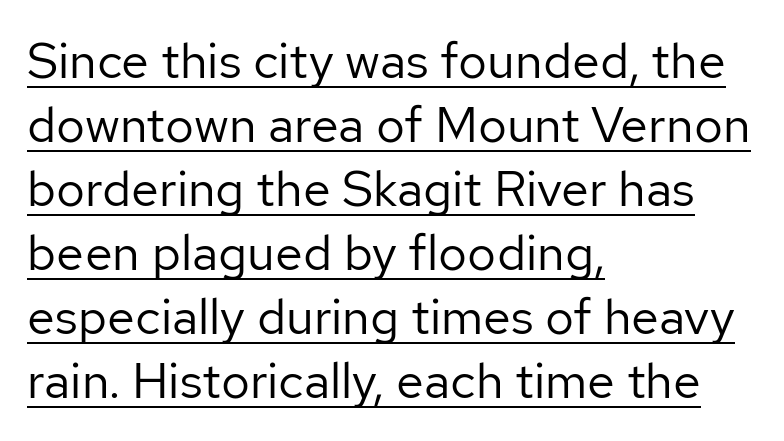
Q: Is the text bold? A: No.
Q: Is the text italic (slanted)? A: No, it is upright.
Q: Is the typeface a serif or a sans-serif typeface? A: Sans-serif.
Q: Is the text underlined? A: Yes.
Q: How is the paragraph aligned? A: Left-aligned.
Q: Is the spacing between letters normal or unusually wide? A: Normal.
Q: Is the spacing between lines tight, normal or loose? A: Normal.
Q: Width (condensed, normal, or wide)? A: Normal.
Q: Stroke contrast? A: Low.
Q: x-height? A: Medium.
Q: Monospaced? A: No.
